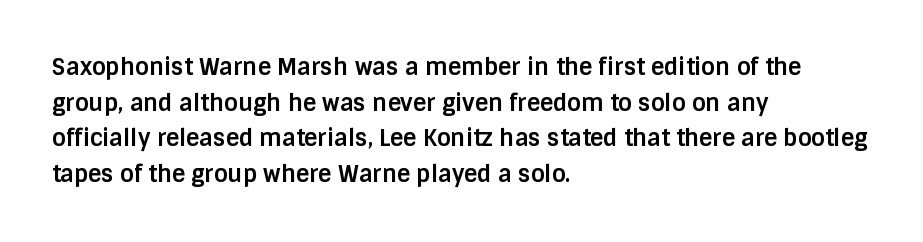
Is the block centered? No — it sits flush against the left margin. A full-strength bold gives these letters their thick strokes. The zone under the glyphs is completely vacant. This sample uses an upright cut, with every glyph sitting square on the baseline. The passage shown has conventional tracking throughout. The line-height multiplier appears to be the usual default.
